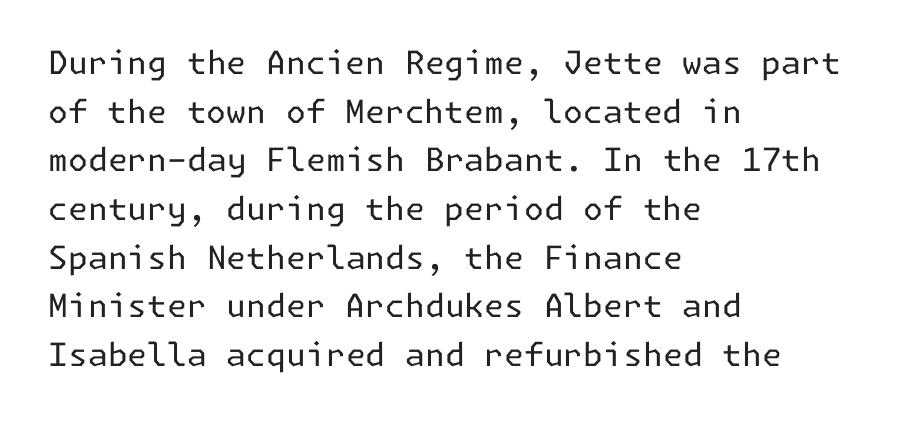
{"serif": "no", "italic": "no", "bold": "no", "weight": "regular", "width": "normal", "stroke_contrast": "low", "x_height": "medium", "underline": "no", "align": "left", "line_spacing": "normal", "line_spacing_ratio": 1.52, "letter_spacing": "normal", "letter_spacing_em": 0.0, "glyph_px": 32}
